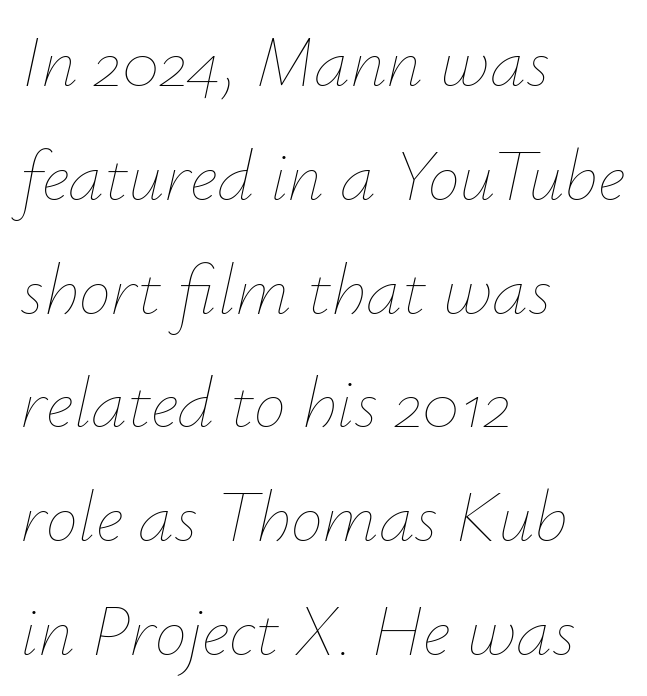
The specimen omits any rule beneath the text block's lines. A quiet, ordinary-to-light weight characterises the typeface. Is the type slanted? Yes — the strokes lean at a clear angle. The rows are spaced the way most documents space them. The rendering keeps characters at their native spacing.
